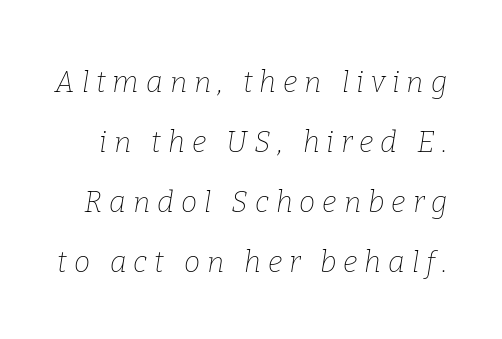
The image shows 29 px thin serif type, italic (leaning right); set loose line spacing (2.07x), unusually wide letter spacing (+0.24 em), not underlined; low stroke contrast and a medium x-height.
